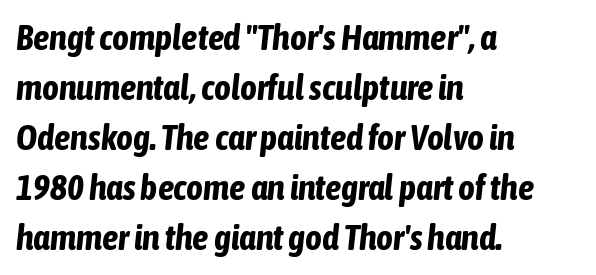
{"italic": "yes", "lean": "right", "slant_degrees": 6, "bold": "yes", "weight": "bold", "width": "condensed", "stroke_contrast": "low", "x_height": "medium", "monospaced": "no", "underline": "no", "align": "left", "line_spacing": "normal", "line_spacing_ratio": 1.39, "letter_spacing": "normal", "letter_spacing_em": 0.0, "glyph_px": 36}
